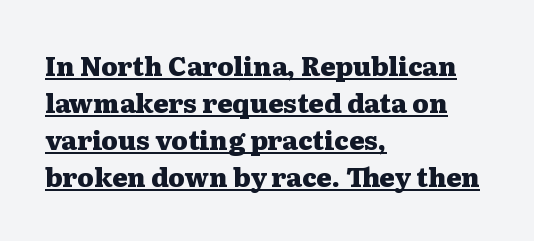
{"italic": "no", "bold": "yes", "underline": "yes", "align": "left", "line_spacing": "normal", "line_spacing_ratio": 1.42, "letter_spacing": "normal", "letter_spacing_em": 0.0, "glyph_px": 26}
